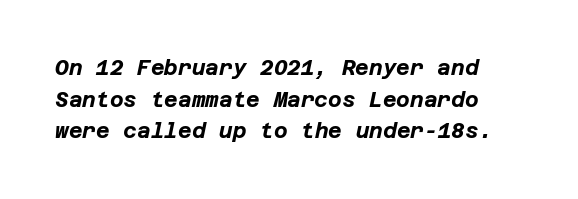
The image shows 21 px bold type, italic (leaning right); set normal line spacing (1.51x), normal letter spacing, not underlined.
